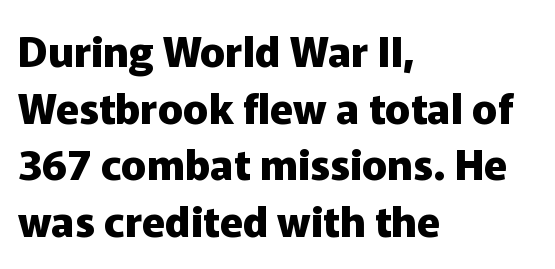
The image shows 42 px heavy sans-serif type, upright; set left-aligned, normal line spacing (1.35x), normal letter spacing, not underlined; low stroke contrast and a medium x-height.
